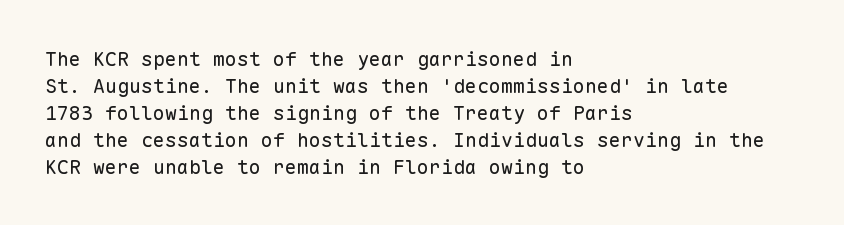
{"italic": "no", "bold": "no", "underline": "no", "align": "left", "line_spacing": "normal", "line_spacing_ratio": 1.35, "letter_spacing": "normal", "letter_spacing_em": 0.0, "glyph_px": 20}
